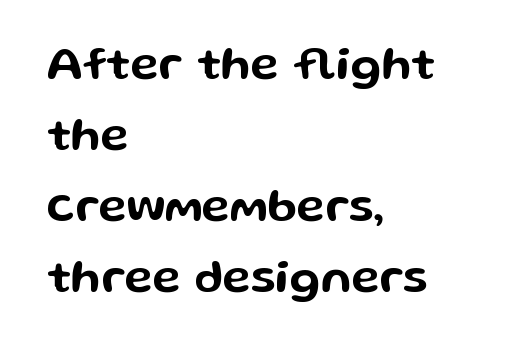
Q: Is the text italic (slanted)? A: No, it is upright.
Q: Is the typeface a serif or a sans-serif typeface? A: Sans-serif.
Q: Is the text underlined? A: No.
Q: How is the paragraph aligned? A: Left-aligned.
Q: Is the spacing between letters normal or unusually wide? A: Normal.
Q: Is the spacing between lines tight, normal or loose? A: Normal.
Q: Width (condensed, normal, or wide)? A: Wide.
Q: Stroke contrast? A: Low.
Q: x-height? A: Medium.
Q: Monospaced? A: No.
